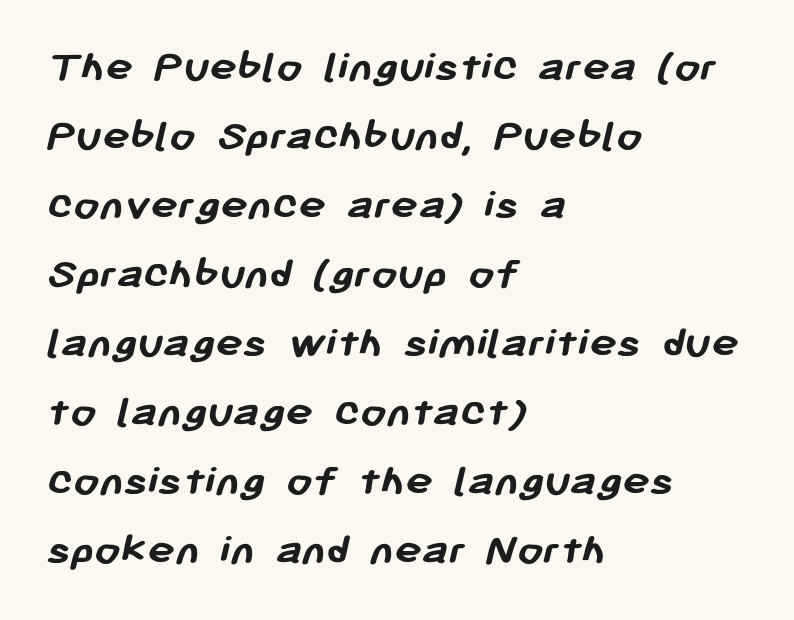
The image shows 46 px semibold sans-serif type; set left-aligned, normal line spacing (1.5x), normal letter spacing, not underlined; low stroke contrast and a medium x-height.
